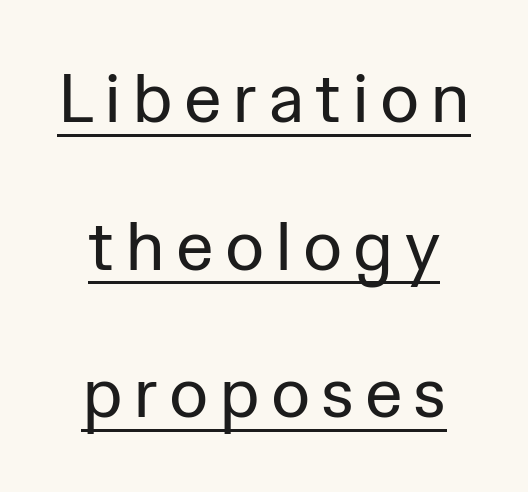
Q: Is the text bold? A: No.
Q: Is the text italic (slanted)? A: No, it is upright.
Q: Is the typeface a serif or a sans-serif typeface? A: Sans-serif.
Q: Is the text underlined? A: Yes.
Q: Is the spacing between lines tight, normal or loose? A: Loose.
Q: Width (condensed, normal, or wide)? A: Normal.
Q: Stroke contrast? A: Low.
Q: x-height? A: Medium.
Q: Monospaced? A: No.
